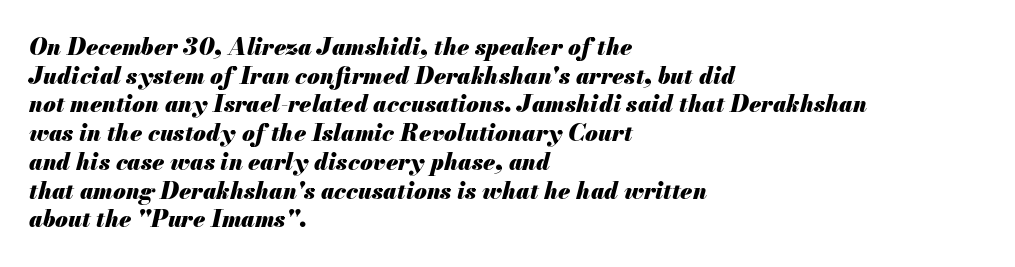
The image shows 23 px bold type, italic (leaning right); set left-aligned, normal line spacing (1.25x), normal letter spacing, not underlined.
